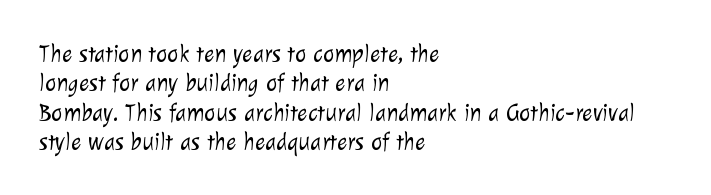
{"bold": "no", "underline": "no", "align": "left", "line_spacing_ratio": 1.22, "letter_spacing": "normal", "letter_spacing_em": 0.0, "glyph_px": 24}
